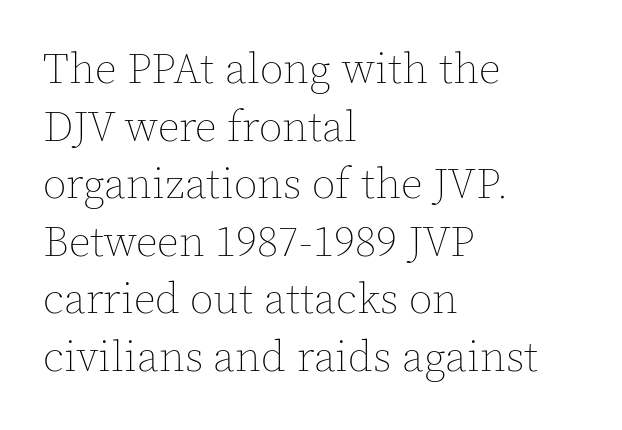
Q: Is the text bold? A: No.
Q: Is the text italic (slanted)? A: No, it is upright.
Q: Is the text underlined? A: No.
Q: How is the paragraph aligned? A: Left-aligned.
Q: Is the spacing between letters normal or unusually wide? A: Normal.
Q: Is the spacing between lines tight, normal or loose? A: Normal.
Q: Width (condensed, normal, or wide)? A: Normal.
Q: x-height? A: Medium.
Q: Monospaced? A: No.
